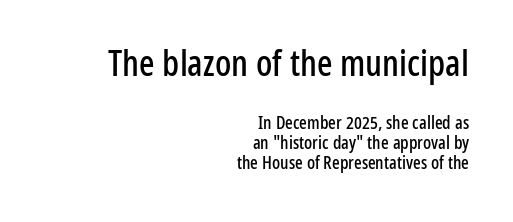
The image shows 36 px condensed sans-serif type, upright; set right-aligned, tight line spacing (1.11x), normal letter spacing, not underlined; the first (top) block is 2.0x larger; low stroke contrast and a medium x-height.
